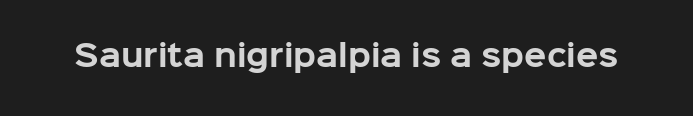
The image shows 29 px bold sans-serif type, upright; set normal letter spacing, not underlined; low stroke contrast and a medium x-height.
